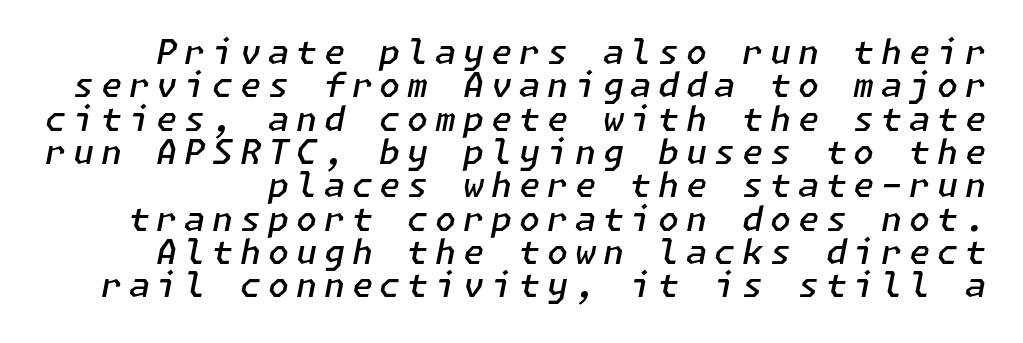
{"italic": "yes", "lean": "right", "slant_degrees": 11, "bold": "semi", "weight": "semibold", "width": "normal", "stroke_contrast": "low", "x_height": "medium", "underline": "no", "line_spacing": "tight", "line_spacing_ratio": 0.98, "letter_spacing": "wide", "letter_spacing_em": 0.2, "glyph_px": 34}
